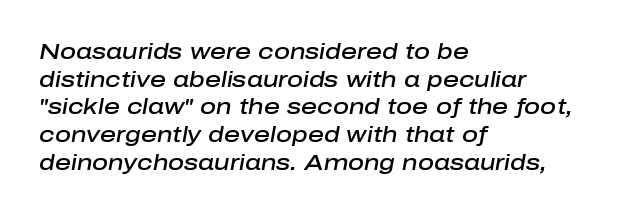
The image shows 22 px text type, italic (leaning right); set left-aligned, normal line spacing (1.26x), normal letter spacing, not underlined.
